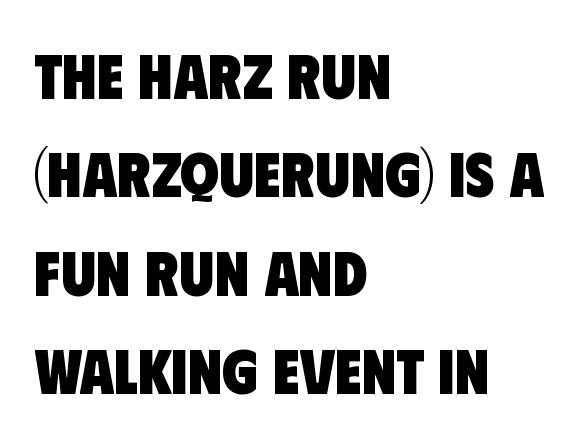
{"serif": "no", "bold": "yes", "weight": "heavy", "width": "condensed", "stroke_contrast": "low", "x_height": "large", "monospaced": "no", "underline": "no", "align": "left", "line_spacing": "normal", "line_spacing_ratio": 1.56, "letter_spacing": "normal", "letter_spacing_em": 0.0, "glyph_px": 63}
